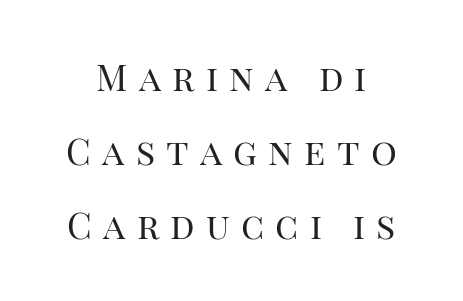
The image shows 36 px regular-weight serif type, upright; set loose line spacing (2.05x), unusually wide letter spacing (+0.31 em), not underlined; high stroke contrast and a large x-height.
